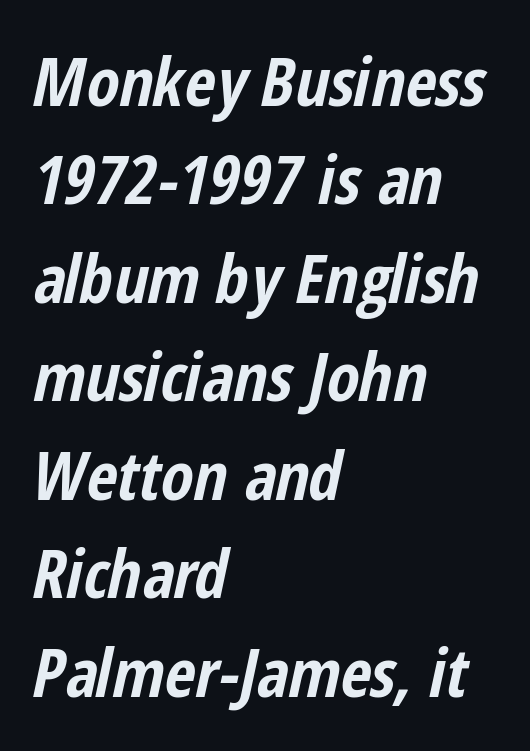
Q: Is the text bold? A: Yes.
Q: Is the text italic (slanted)? A: Yes, it leans right by about 12 degrees.
Q: Is the text underlined? A: No.
Q: How is the paragraph aligned? A: Left-aligned.
Q: Is the spacing between letters normal or unusually wide? A: Normal.
Q: Is the spacing between lines tight, normal or loose? A: Normal.
Q: Width (condensed, normal, or wide)? A: Condensed.
Q: Stroke contrast? A: Low.
Q: x-height? A: Medium.
Q: Monospaced? A: No.
